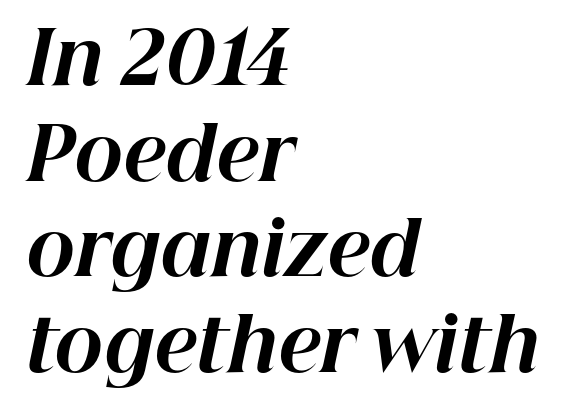
{"italic": "yes", "lean": "right", "slant_degrees": 12, "bold": "yes", "weight": "bold", "width": "normal", "stroke_contrast": "high", "x_height": "medium", "monospaced": "no", "underline": "no", "align": "left", "line_spacing": "normal", "line_spacing_ratio": 1.31, "letter_spacing": "normal", "letter_spacing_em": 0.0, "glyph_px": 73}
